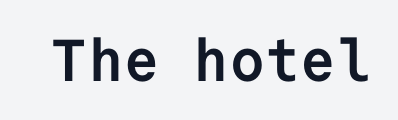
{"serif": "no", "italic": "no", "bold": "yes", "weight": "semibold", "width": "normal", "stroke_contrast": "low", "x_height": "medium", "monospaced": "yes", "underline": "no", "letter_spacing": "normal", "letter_spacing_em": 0.0, "glyph_px": 59}
